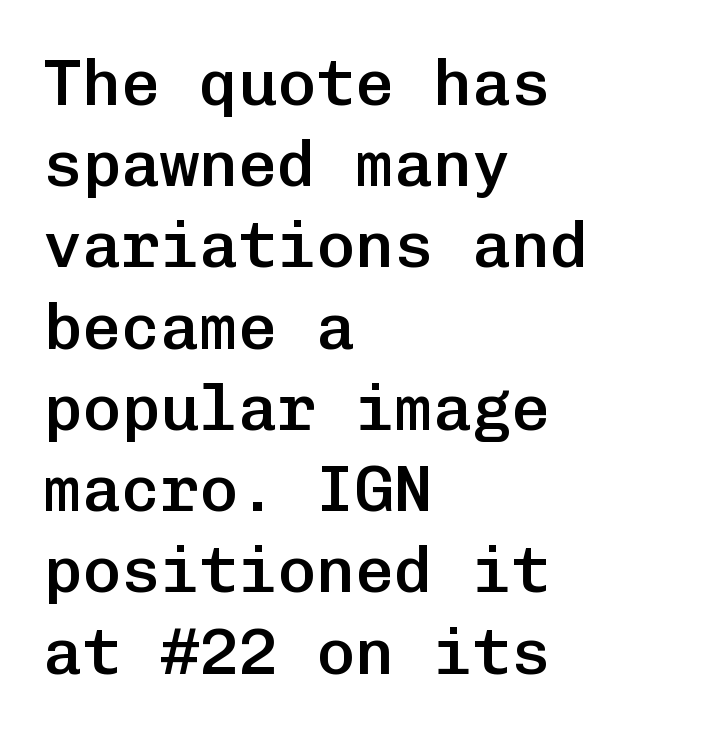
Descenders are the only things crossing below the line. Semibold letterforms, between regular and bold. Layout note: lines flush left. Leading: standard. A typesetter would label this face a sans. Think of a typewriter: that constant character pitch is what you see here.
